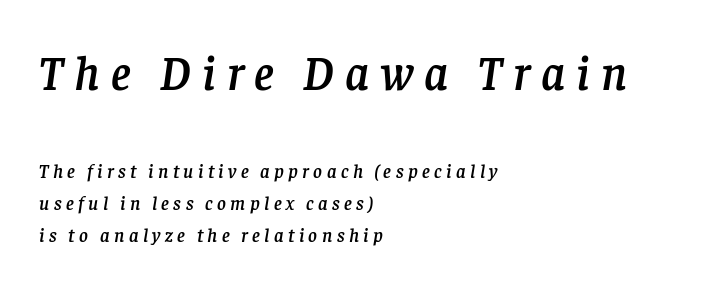
Q: Is the text italic (slanted)? A: Yes, it leans right by about 8 degrees.
Q: Is the typeface a serif or a sans-serif typeface? A: Serif.
Q: Is the text underlined? A: No.
Q: How is the paragraph aligned? A: Left-aligned.
Q: Is the spacing between letters normal or unusually wide? A: Unusually wide.
Q: Is the spacing between lines tight, normal or loose? A: Normal.
Q: Which block of text is set in a larger size, the first (top) or the second (bottom)? A: The first (top) one.
Q: Width (condensed, normal, or wide)? A: Normal.
Q: Stroke contrast? A: Low.
Q: x-height? A: Large.
Q: Monospaced? A: No.
